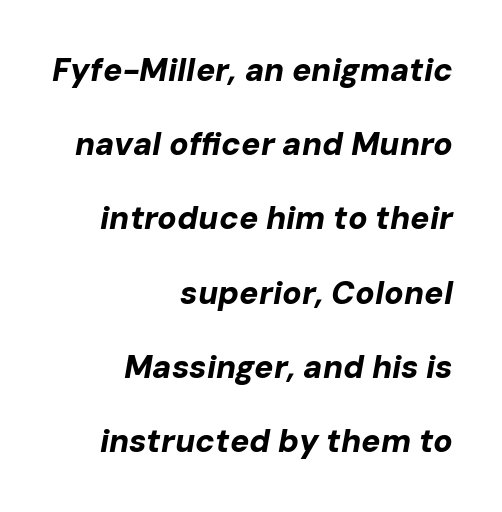
Q: Is the text bold? A: Yes.
Q: Is the text italic (slanted)? A: Yes, it leans right by about 10 degrees.
Q: Is the text underlined? A: No.
Q: How is the paragraph aligned? A: Right-aligned.
Q: Is the spacing between letters normal or unusually wide? A: Normal.
Q: Is the spacing between lines tight, normal or loose? A: Loose.
Q: Width (condensed, normal, or wide)? A: Normal.
Q: Stroke contrast? A: Low.
Q: x-height? A: Medium.
Q: Monospaced? A: No.
